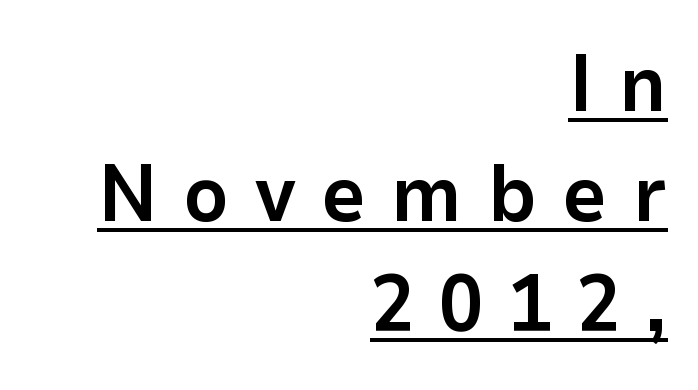
Q: Is the text bold? A: Yes.
Q: Is the text italic (slanted)? A: No, it is upright.
Q: Is the typeface a serif or a sans-serif typeface? A: Sans-serif.
Q: Is the text underlined? A: Yes.
Q: How is the paragraph aligned? A: Right-aligned.
Q: Is the spacing between letters normal or unusually wide? A: Unusually wide.
Q: Is the spacing between lines tight, normal or loose? A: Normal.
Q: Width (condensed, normal, or wide)? A: Normal.
Q: Stroke contrast? A: Low.
Q: x-height? A: Medium.
Q: Monospaced? A: No.
